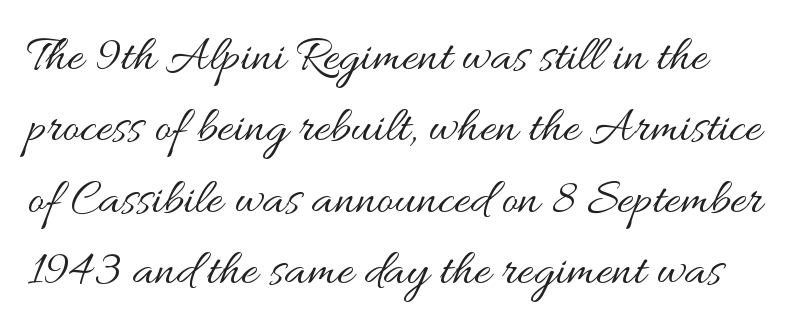
The image shows 51 px regular-weight, wide type; set normal line spacing (1.4x), normal letter spacing, not underlined; medium stroke contrast and a small x-height.
